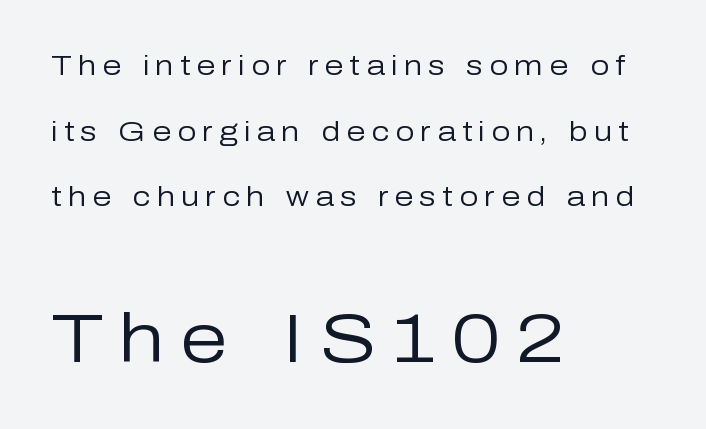
The image shows 68 px regular-weight sans-serif type, upright; set left-aligned, loose line spacing (2.43x), unusually wide letter spacing (+0.23 em), not underlined; the second (bottom) block is 2.52x larger; low stroke contrast and a medium x-height.
